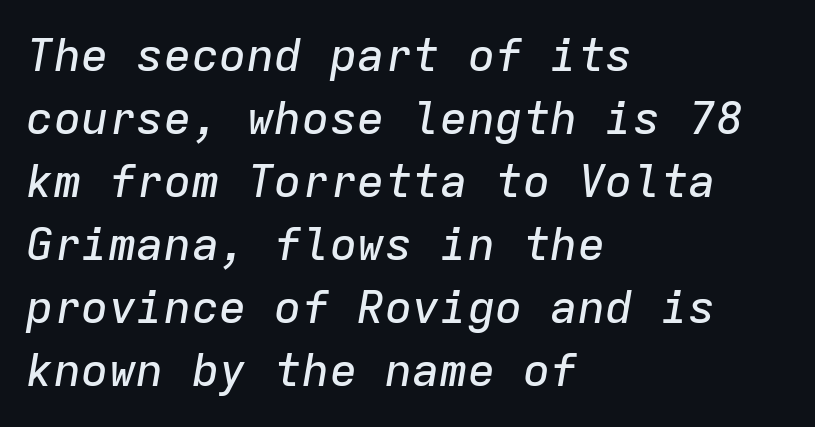
{"italic": "yes", "lean": "right", "slant_degrees": 9, "width": "normal", "stroke_contrast": "low", "x_height": "medium", "monospaced": "yes", "underline": "no", "align": "left", "line_spacing": "normal", "line_spacing_ratio": 1.37, "letter_spacing": "normal", "letter_spacing_em": 0.0, "glyph_px": 46}
